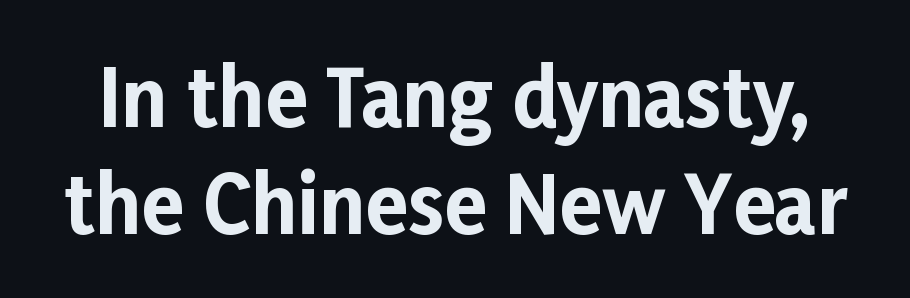
The image shows 78 px bold sans-serif type, upright; set normal line spacing (1.37x), normal letter spacing, not underlined; low stroke contrast and a medium x-height.
